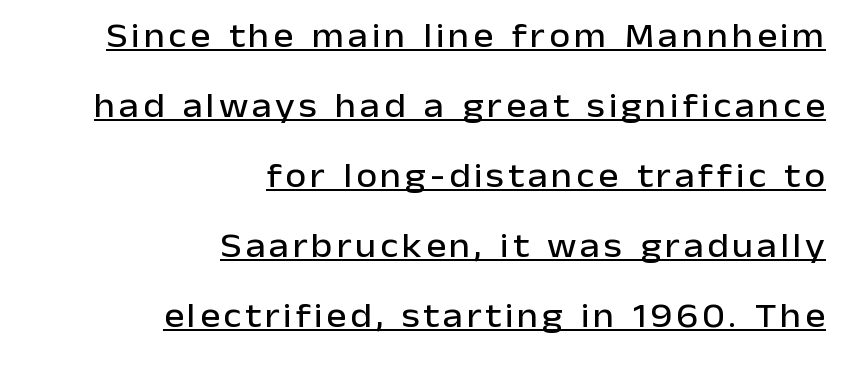
The image shows 34 px sans-serif type, upright; set right-aligned, loose line spacing (2.06x), underlined; low stroke contrast and a medium x-height.
